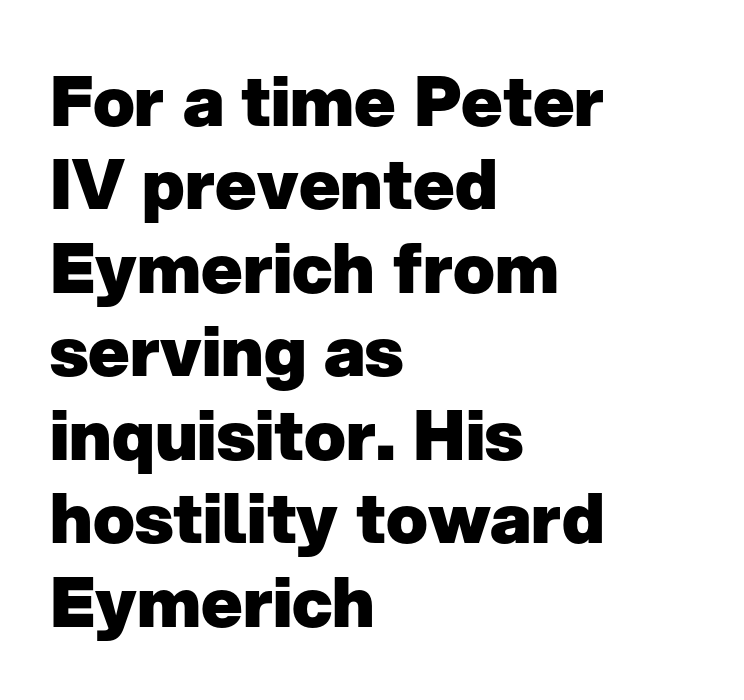
{"serif": "no", "italic": "no", "bold": "yes", "weight": "heavy", "width": "normal", "stroke_contrast": "low", "x_height": "medium", "monospaced": "no", "underline": "no", "align": "left", "line_spacing_ratio": 1.21, "letter_spacing": "normal", "letter_spacing_em": 0.0, "glyph_px": 69}
